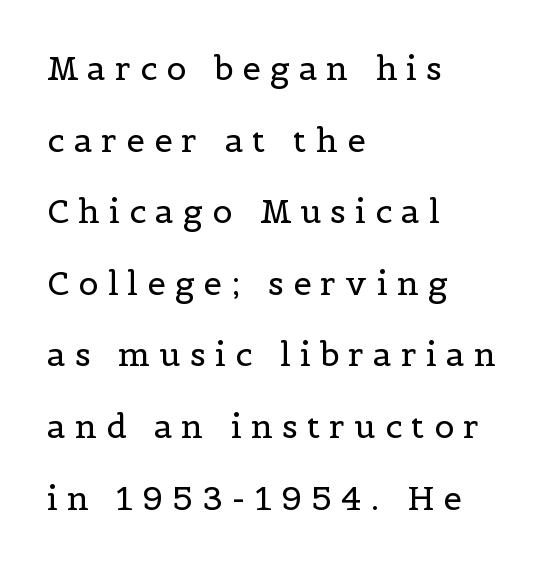
{"serif": "yes", "italic": "no", "bold": "no", "weight": "regular", "width": "normal", "x_height": "medium", "monospaced": "no", "underline": "no", "align": "left", "line_spacing": "loose", "line_spacing_ratio": 2.17, "letter_spacing": "wide", "letter_spacing_em": 0.28, "glyph_px": 33}
